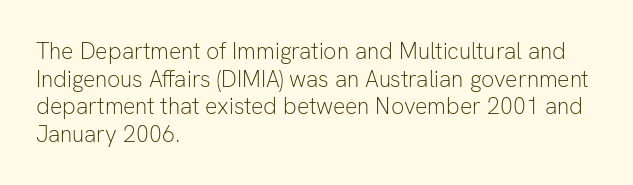
{"italic": "no", "bold": "no", "underline": "no", "align": "left", "line_spacing_ratio": 1.2, "letter_spacing": "normal", "letter_spacing_em": 0.0, "glyph_px": 23}
